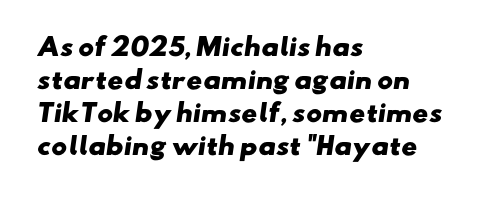
Q: Is the text bold? A: Yes.
Q: Is the text underlined? A: No.
Q: How is the paragraph aligned? A: Left-aligned.
Q: Is the spacing between letters normal or unusually wide? A: Normal.
Q: Is the spacing between lines tight, normal or loose? A: Normal.
